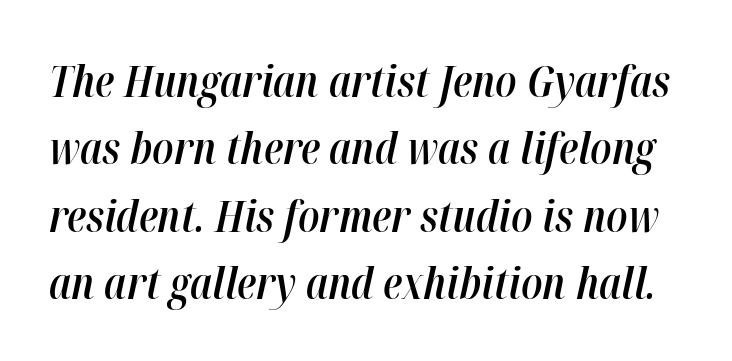
The image shows 44 px semibold, condensed type, italic (leaning right); set normal line spacing (1.53x), normal letter spacing, not underlined; high stroke contrast and a medium x-height.
